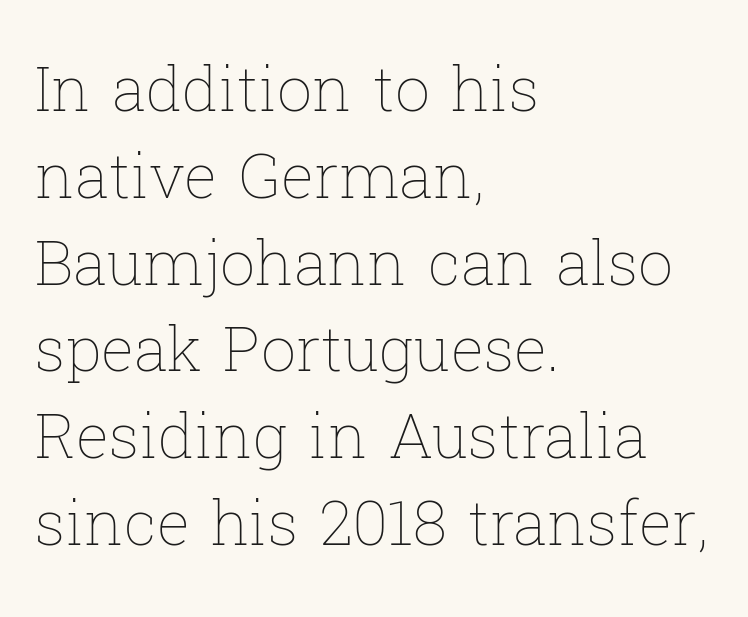
Q: Is the text bold? A: No.
Q: Is the text italic (slanted)? A: No, it is upright.
Q: Is the text underlined? A: No.
Q: How is the paragraph aligned? A: Left-aligned.
Q: Is the spacing between letters normal or unusually wide? A: Normal.
Q: Is the spacing between lines tight, normal or loose? A: Normal.
Q: Width (condensed, normal, or wide)? A: Normal.
Q: Stroke contrast? A: Low.
Q: x-height? A: Medium.
Q: Monospaced? A: No.
